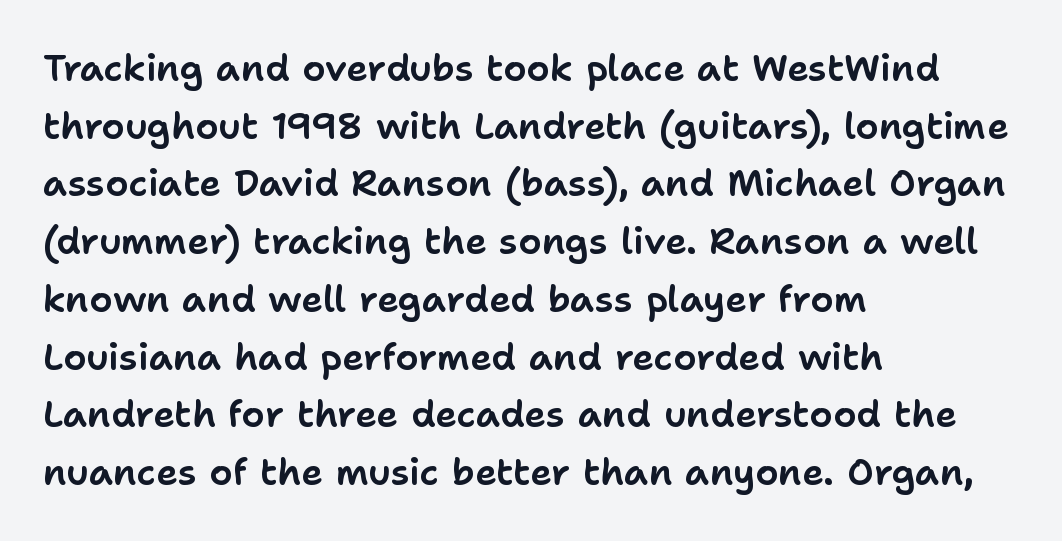
Q: Is the text italic (slanted)? A: No, it is upright.
Q: Is the typeface a serif or a sans-serif typeface? A: Sans-serif.
Q: Is the text underlined? A: No.
Q: How is the paragraph aligned? A: Left-aligned.
Q: Is the spacing between letters normal or unusually wide? A: Normal.
Q: Is the spacing between lines tight, normal or loose? A: Normal.
Q: Width (condensed, normal, or wide)? A: Normal.
Q: Stroke contrast? A: Low.
Q: x-height? A: Medium.
Q: Monospaced? A: No.
